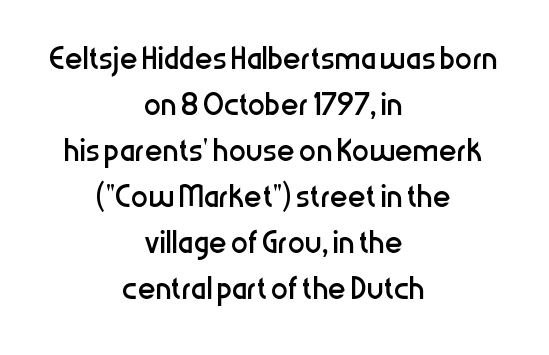
The image shows 43 px regular-weight, condensed sans-serif type, upright; set centered, tight line spacing (1.07x), normal letter spacing, not underlined; low stroke contrast and a medium x-height.
